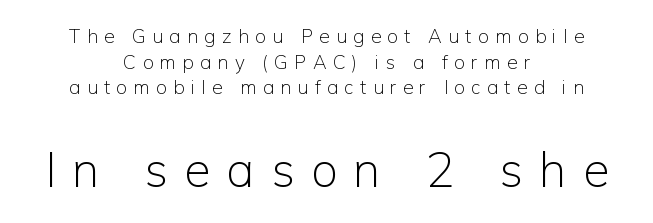
The cut favours lightness, reaching ordinary text weight at its darkest. The rendering uses natural spacing where letterforms have individual widths. Horizontal bands of white between lines are of average thickness. No italicization has been applied; the sample stays upright. Block two is the big one; block one sits smaller above it. Letters rest on an invisible, unmarked baseline.
